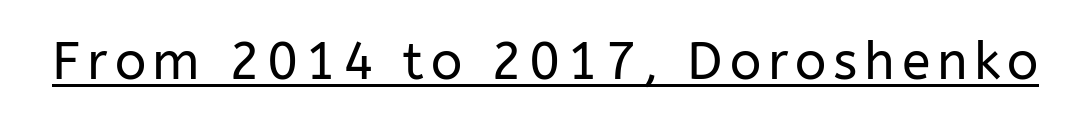
The image shows 52 px regular-weight sans-serif type, upright; set underlined; low stroke contrast and a medium x-height.
